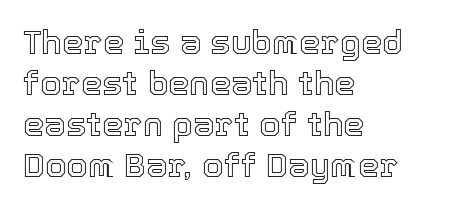
The image shows 34 px text type, upright; set left-aligned, line spacing 1.21x, normal letter spacing, not underlined; a medium x-height.
